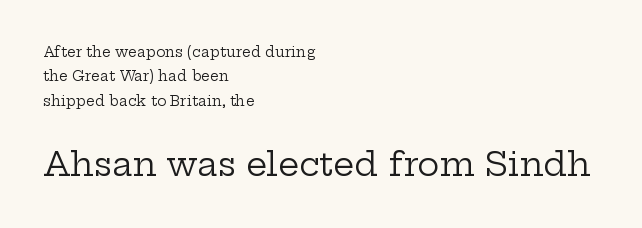
Q: Is the text bold? A: No.
Q: Is the text italic (slanted)? A: No, it is upright.
Q: Is the typeface a serif or a sans-serif typeface? A: Serif.
Q: Is the text underlined? A: No.
Q: How is the paragraph aligned? A: Left-aligned.
Q: Is the spacing between letters normal or unusually wide? A: Normal.
Q: Which block of text is set in a larger size, the first (top) or the second (bottom)? A: The second (bottom) one.
Q: Width (condensed, normal, or wide)? A: Wide.
Q: Stroke contrast? A: Low.
Q: x-height? A: Medium.
Q: Monospaced? A: No.
